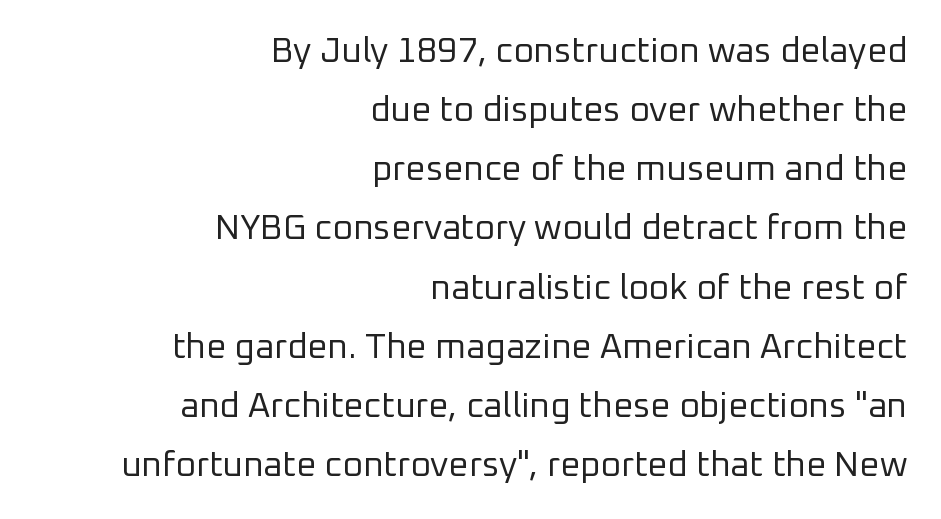
What's the leading like? Ordinary, nothing unusual. The passage shown has conventional tracking throughout. The letterforms sit at book weight or below. The ragged edge is on the left, which tells us the setting is flush right. The letters stand straight up with perfectly vertical stems.
